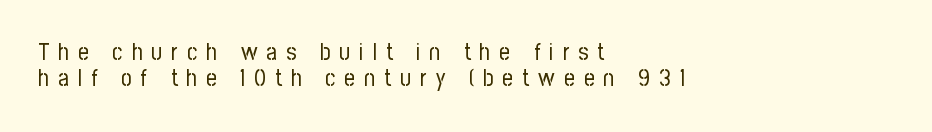
{"italic": "no", "bold": "no", "underline": "no", "align": "left", "line_spacing": "tight", "line_spacing_ratio": 1.12, "letter_spacing": "wide", "letter_spacing_em": 0.4, "glyph_px": 23}
